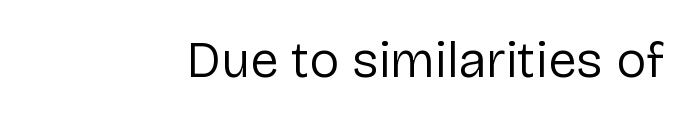
The image shows 51 px regular-weight sans-serif type, upright; set normal letter spacing, not underlined; low stroke contrast and a medium x-height.
